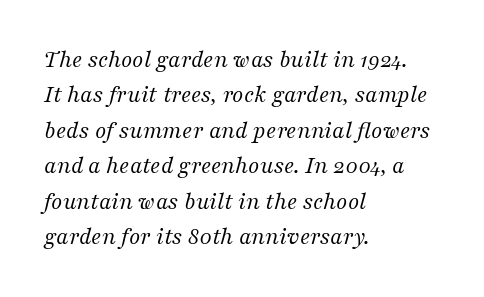
Q: Is the text bold? A: No.
Q: Is the text italic (slanted)? A: Yes, it leans right by about 16 degrees.
Q: Is the text underlined? A: No.
Q: How is the paragraph aligned? A: Left-aligned.
Q: Is the spacing between letters normal or unusually wide? A: Normal.
Q: Is the spacing between lines tight, normal or loose? A: Normal.
